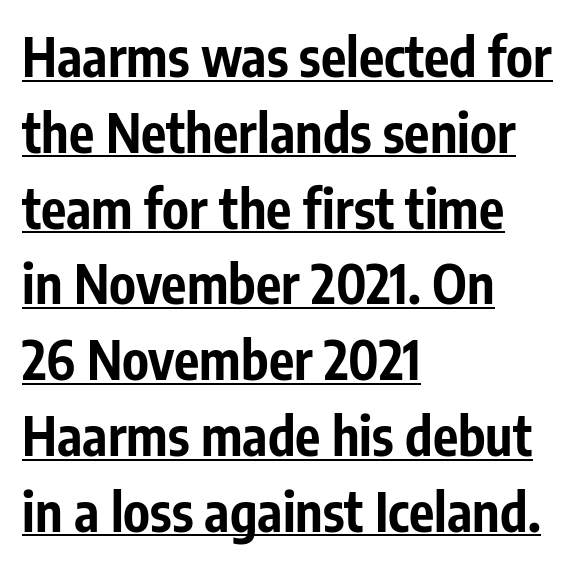
The rendering uses the underline text-decoration. Short and long lines alike share a common starting point at left. This sample uses a sans-serif face. This sample keeps an unexceptional amount of space between lines.
